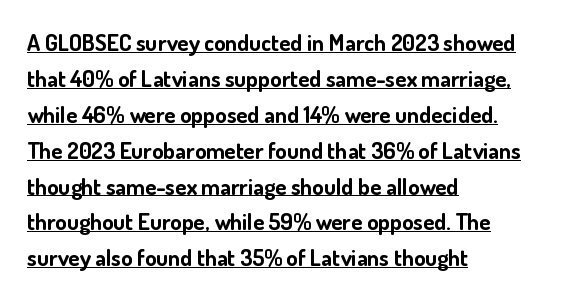
The image shows 23 px bold type, upright; set left-aligned, normal line spacing (1.56x), normal letter spacing, underlined.
